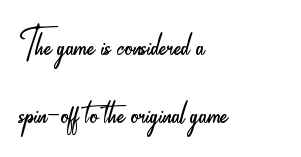
{"serif": "no", "bold": "no", "weight": "light", "width": "condensed", "stroke_contrast": "low", "x_height": "small", "monospaced": "no", "underline": "no", "align": "left", "line_spacing": "normal", "line_spacing_ratio": 1.36, "letter_spacing": "normal", "letter_spacing_em": 0.0, "glyph_px": 50}
